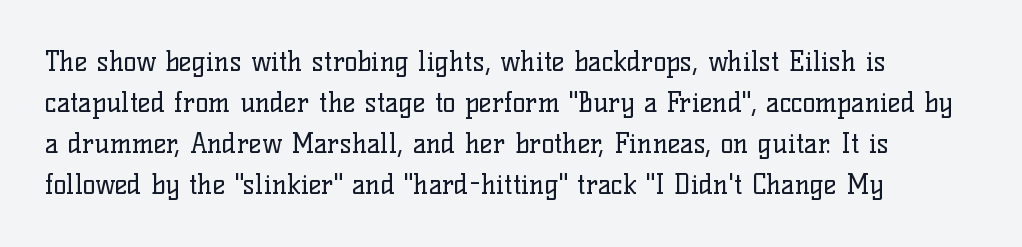
Q: Is the text bold? A: No.
Q: Is the text italic (slanted)? A: No, it is upright.
Q: Is the text underlined? A: No.
Q: How is the paragraph aligned? A: Left-aligned.
Q: Is the spacing between letters normal or unusually wide? A: Normal.
Q: Is the spacing between lines tight, normal or loose? A: Normal.
